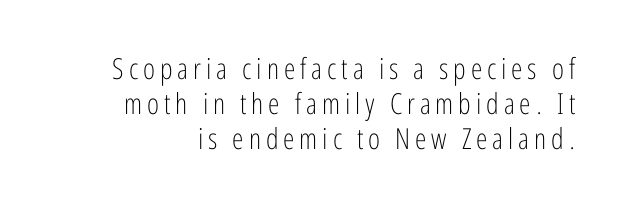
{"serif": "no", "italic": "no", "bold": "no", "weight": "light", "width": "condensed", "stroke_contrast": "low", "x_height": "medium", "monospaced": "no", "underline": "no", "line_spacing_ratio": 1.2, "glyph_px": 29}
